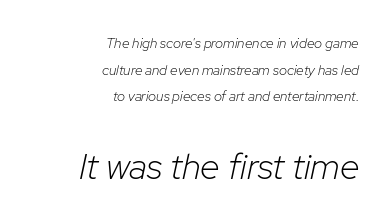
{"italic": "yes", "lean": "right", "slant_degrees": 12, "bold": "no", "weight": "light", "width": "normal", "stroke_contrast": "low", "x_height": "medium", "monospaced": "no", "underline": "no", "align": "right", "line_spacing": "loose", "line_spacing_ratio": 1.9, "letter_spacing": "normal", "letter_spacing_em": 0.0, "larger_block": "second", "size_ratio": 2.57, "glyph_px": 36}
